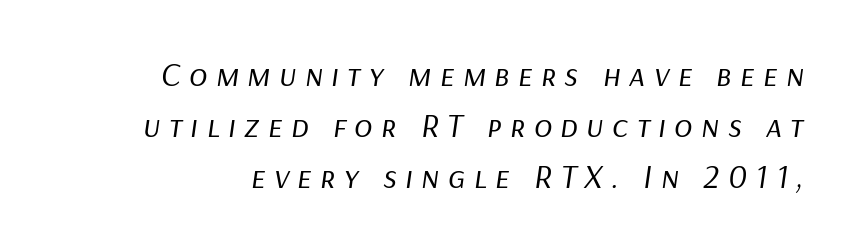
{"italic": "yes", "lean": "right", "slant_degrees": 9, "bold": "no", "weight": "regular", "width": "normal", "stroke_contrast": "low", "x_height": "medium", "monospaced": "no", "underline": "no", "line_spacing": "normal", "line_spacing_ratio": 1.5, "letter_spacing": "wide", "letter_spacing_em": 0.24, "glyph_px": 34}
